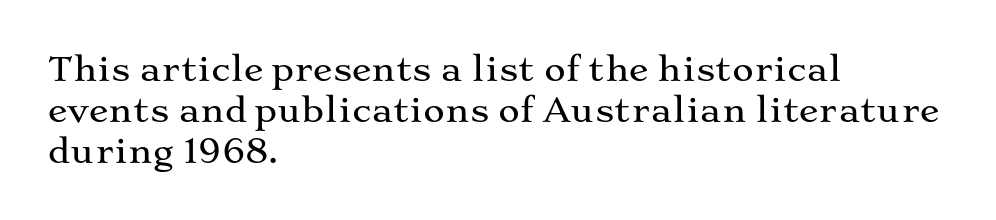
No extra tracking has been applied to these lines. The face used here is proportionally spaced, like ordinary book or web type. The characters display serif detailing at their extremities. Rule under the text: the space is simply empty.
